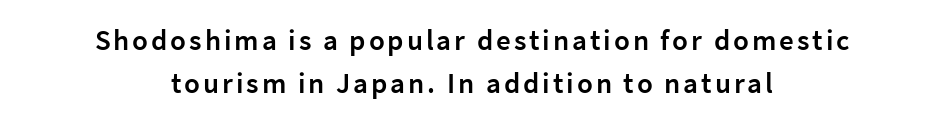
The image shows 29 px semibold sans-serif type, upright; set centered, normal line spacing (1.49x), not underlined; low stroke contrast and a medium x-height.
